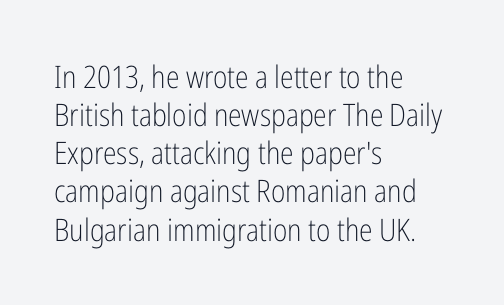
The image shows 31 px light, condensed sans-serif type, upright; set left-aligned, line spacing 1.23x, normal letter spacing, not underlined; low stroke contrast and a medium x-height.
